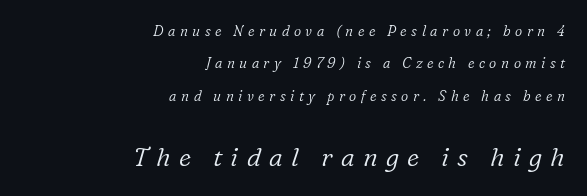
What stands out about the letter spacing? Its width — letters are far apart. The line-height multiplier appears high, well above default. These two chunks differ in scale, with the bottom chunk taking the larger measure. The weight tops out at a normal text grade. Quick note: italic.
